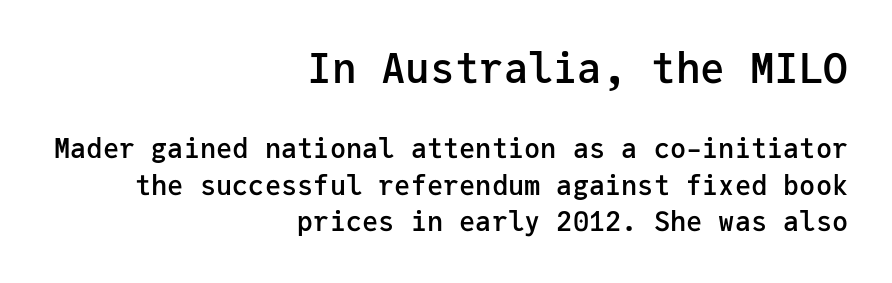
Q: Is the text bold? A: Semi-bold.
Q: Is the text italic (slanted)? A: No, it is upright.
Q: Is the typeface a serif or a sans-serif typeface? A: Sans-serif.
Q: Is the text underlined? A: No.
Q: How is the paragraph aligned? A: Right-aligned.
Q: Is the spacing between letters normal or unusually wide? A: Normal.
Q: Is the spacing between lines tight, normal or loose? A: Normal.
Q: Which block of text is set in a larger size, the first (top) or the second (bottom)? A: The first (top) one.
Q: Width (condensed, normal, or wide)? A: Normal.
Q: Stroke contrast? A: Low.
Q: x-height? A: Medium.
Q: Monospaced? A: Yes.
